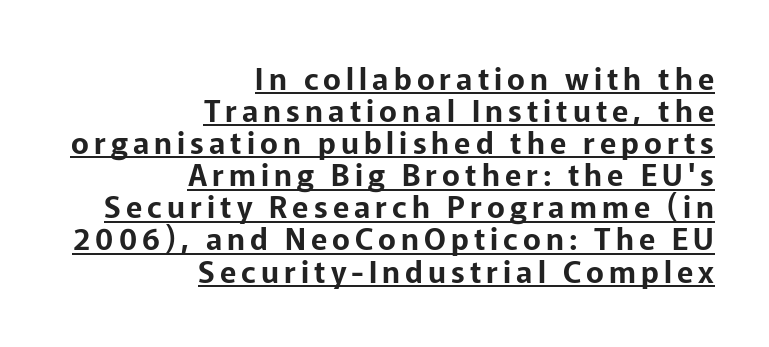
Q: Is the text italic (slanted)? A: No, it is upright.
Q: Is the typeface a serif or a sans-serif typeface? A: Sans-serif.
Q: Is the text underlined? A: Yes.
Q: How is the paragraph aligned? A: Right-aligned.
Q: Is the spacing between lines tight, normal or loose? A: Tight.
Q: Width (condensed, normal, or wide)? A: Normal.
Q: Stroke contrast? A: Low.
Q: x-height? A: Medium.
Q: Monospaced? A: No.
